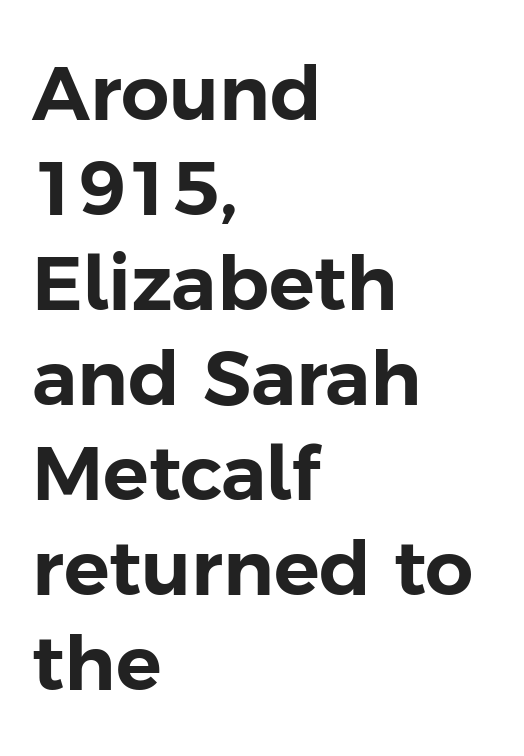
Q: Is the text italic (slanted)? A: No, it is upright.
Q: Is the typeface a serif or a sans-serif typeface? A: Sans-serif.
Q: Is the text underlined? A: No.
Q: How is the paragraph aligned? A: Left-aligned.
Q: Is the spacing between letters normal or unusually wide? A: Normal.
Q: Is the spacing between lines tight, normal or loose? A: Normal.
Q: Width (condensed, normal, or wide)? A: Normal.
Q: Stroke contrast? A: Low.
Q: x-height? A: Medium.
Q: Monospaced? A: No.
